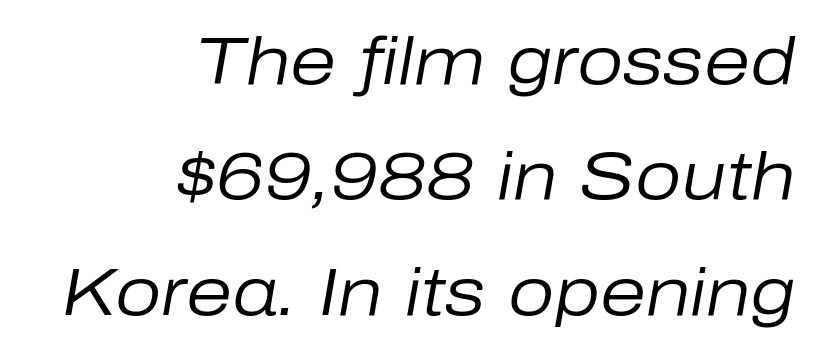
The image shows 66 px regular-weight type, italic (leaning right); set right-aligned, line spacing 1.75x, normal letter spacing, not underlined; low stroke contrast and a medium x-height.
